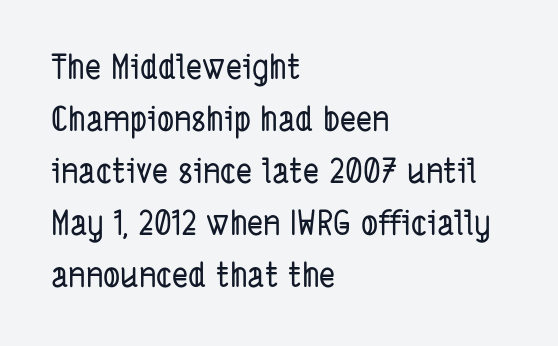
The image shows 34 px condensed sans-serif type; set left-aligned, normal line spacing (1.53x), normal letter spacing, not underlined; low stroke contrast and a medium x-height.
